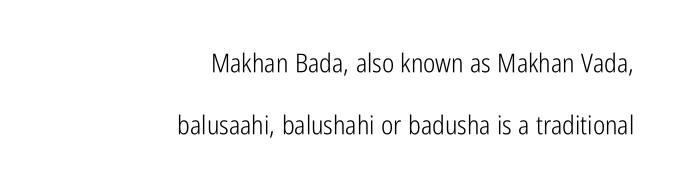
{"italic": "no", "bold": "no", "underline": "no", "align": "right", "line_spacing": "loose", "line_spacing_ratio": 2.4, "letter_spacing": "normal", "letter_spacing_em": 0.0, "glyph_px": 26}
